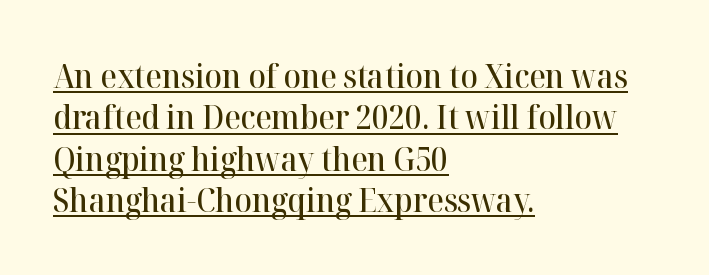
The image shows 32 px semibold serif type, upright; set left-aligned, normal line spacing (1.29x), normal letter spacing, underlined; high stroke contrast and a medium x-height.
